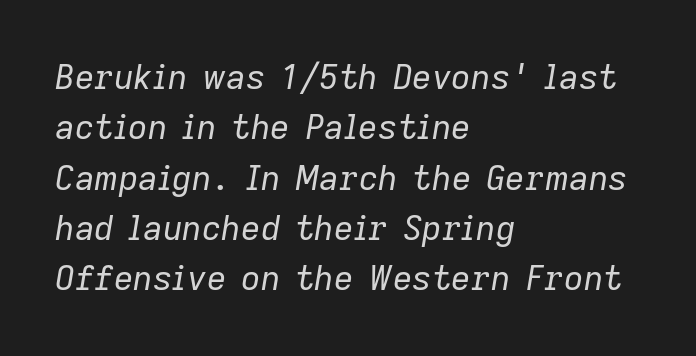
{"italic": "yes", "lean": "right", "slant_degrees": 9, "bold": "no", "weight": "regular", "width": "normal", "stroke_contrast": "low", "x_height": "medium", "monospaced": "no", "underline": "no", "align": "left", "line_spacing": "normal", "line_spacing_ratio": 1.48, "letter_spacing": "normal", "letter_spacing_em": 0.0, "glyph_px": 34}
